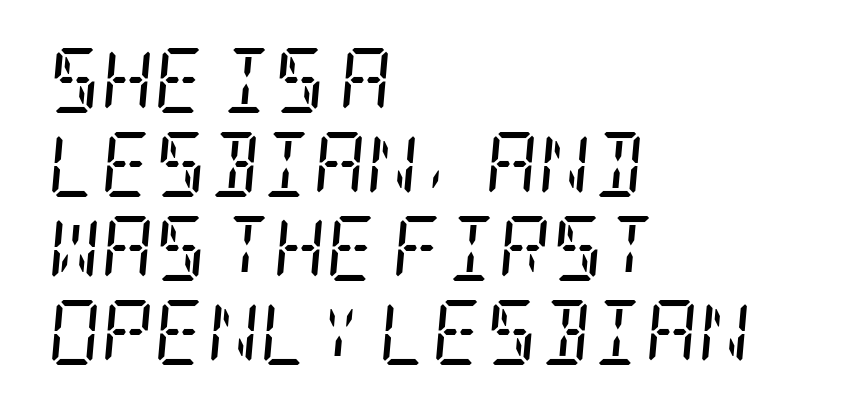
The glyphs in this specimen are seriffed. This rendering leaves character spacing at its baseline value. A normal amount of white space separates one row of letters from the next. In CSS terms this would be text-align: left. In terms of posture, this sample is oblique. Compared with a typical body face, this is equally light or lighter still.
